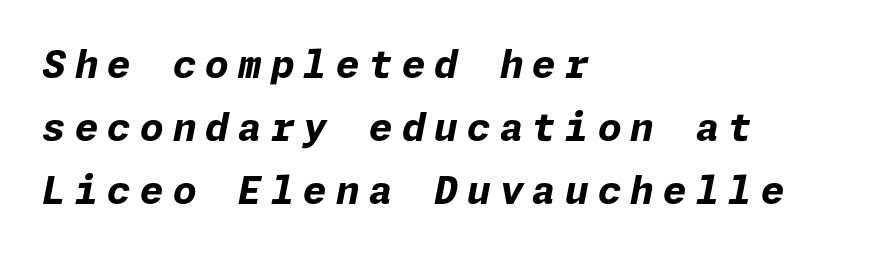
{"italic": "yes", "lean": "right", "slant_degrees": 11, "bold": "yes", "weight": "bold", "width": "normal", "stroke_contrast": "low", "x_height": "medium", "underline": "no", "align": "left", "line_spacing": "normal", "line_spacing_ratio": 1.66, "letter_spacing": "wide", "letter_spacing_em": 0.24, "glyph_px": 38}
